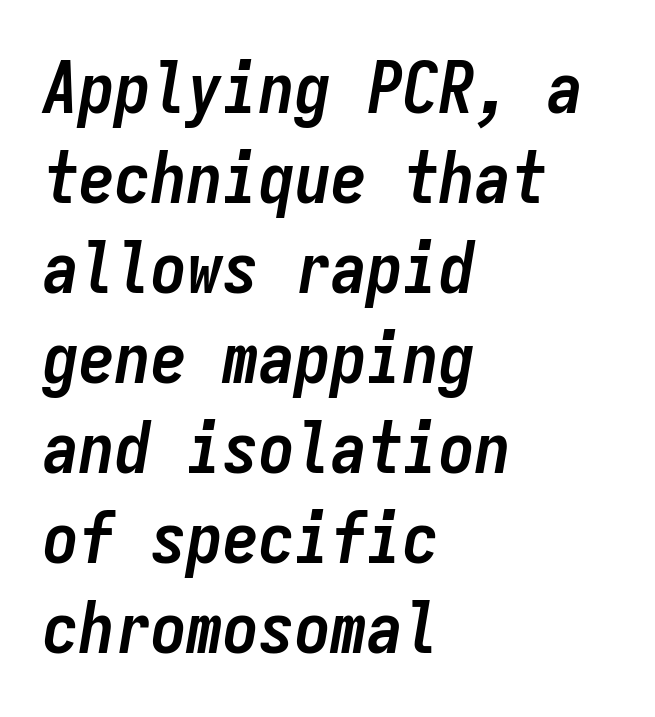
Q: Is the text bold? A: Yes.
Q: Is the text italic (slanted)? A: Yes, it leans right by about 9 degrees.
Q: Is the text underlined? A: No.
Q: How is the paragraph aligned? A: Left-aligned.
Q: Is the spacing between letters normal or unusually wide? A: Normal.
Q: Is the spacing between lines tight, normal or loose? A: Normal.
Q: Width (condensed, normal, or wide)? A: Condensed.
Q: Stroke contrast? A: Low.
Q: x-height? A: Medium.
Q: Monospaced? A: Yes.
